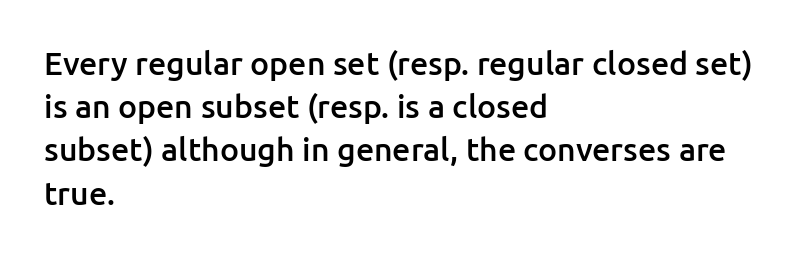
{"serif": "no", "italic": "no", "bold": "semi", "weight": "semibold", "width": "normal", "stroke_contrast": "low", "x_height": "medium", "monospaced": "no", "underline": "no", "align": "left", "line_spacing": "normal", "line_spacing_ratio": 1.35, "letter_spacing": "normal", "letter_spacing_em": 0.0, "glyph_px": 32}
